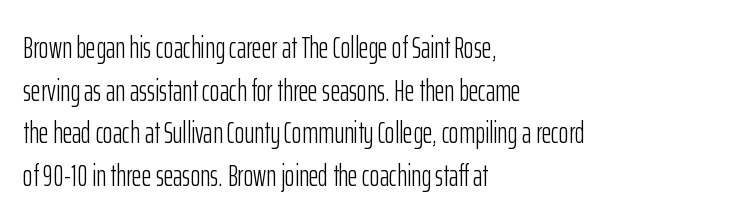
I'd call this a sans setting — the letters go barefoot. Students, observe: this is what conventionally led text looks like. Reading down the block, your eye returns to a fixed left position each line. The specimen omits any rule beneath the text block's lines.
